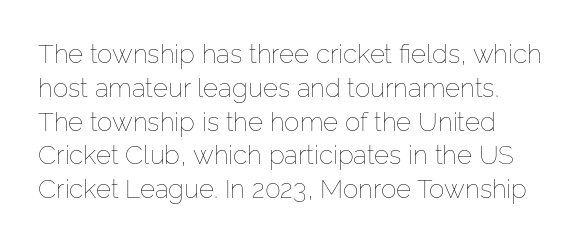
The image shows 26 px text type, upright; set normal line spacing (1.3x), normal letter spacing, not underlined.
